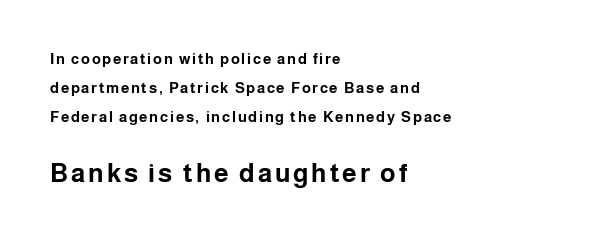
{"italic": "no", "bold": "yes", "underline": "no", "align": "left", "line_spacing": "loose", "line_spacing_ratio": 1.94, "larger_block": "second", "size_ratio": 1.73, "glyph_px": 26}
